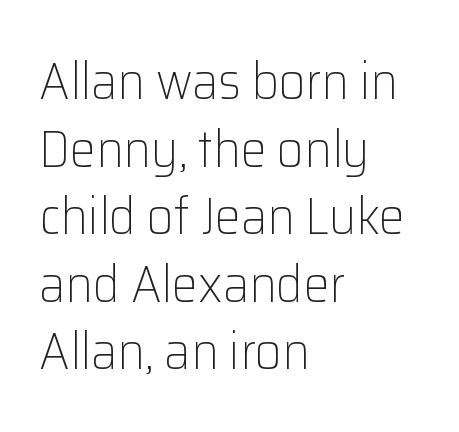
{"serif": "no", "italic": "no", "bold": "no", "weight": "light", "width": "normal", "stroke_contrast": "low", "x_height": "medium", "monospaced": "no", "underline": "no", "align": "left", "line_spacing": "normal", "line_spacing_ratio": 1.3, "letter_spacing": "normal", "letter_spacing_em": 0.0, "glyph_px": 52}
